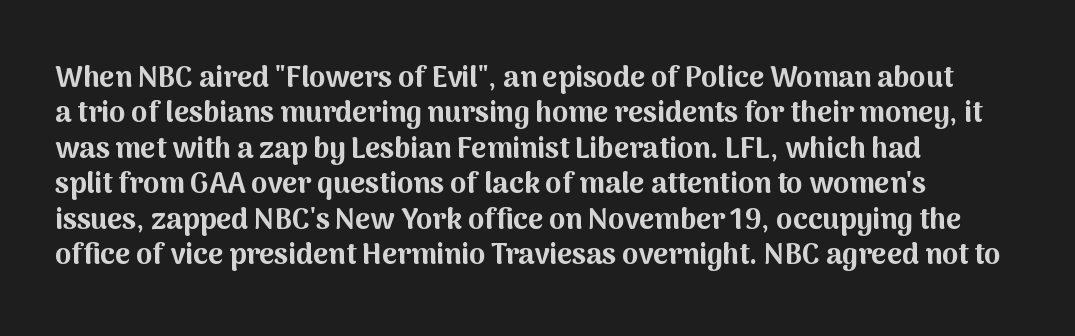
The image shows 29 px bold sans-serif type, upright; set left-aligned, line spacing 1.22x, normal letter spacing, not underlined; medium stroke contrast and a medium x-height.
